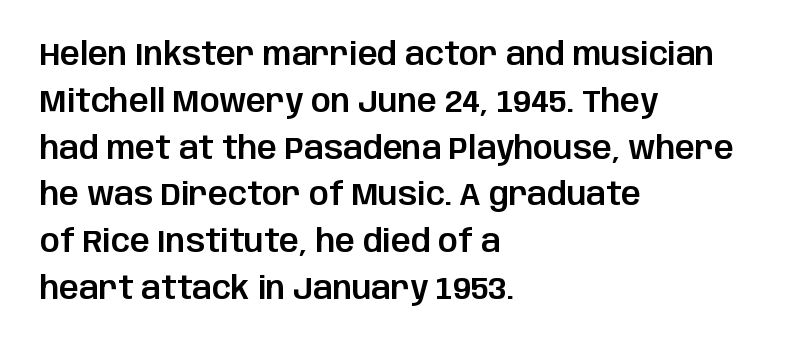
{"serif": "no", "italic": "no", "width": "normal", "stroke_contrast": "low", "x_height": "large", "monospaced": "no", "underline": "no", "align": "left", "line_spacing": "normal", "line_spacing_ratio": 1.51, "letter_spacing": "normal", "letter_spacing_em": 0.0, "glyph_px": 31}
